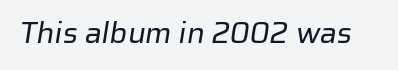
No word sits above an underline. Unbolded letterforms with no extra heft. Note the varied advance widths — an 'i' is clearly narrower than an 'm'. These lines keep a tight, regular rhythm from letter to letter.
